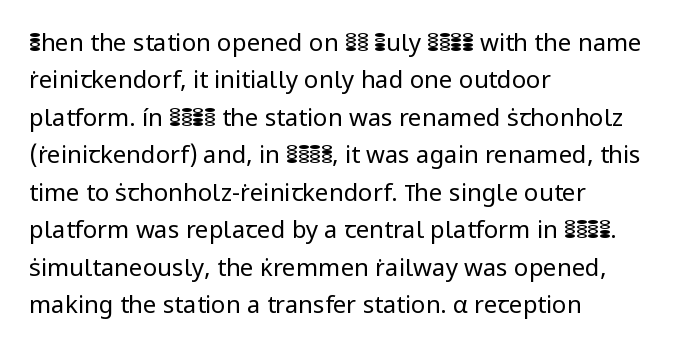
Q: Is the text bold? A: No.
Q: Is the text italic (slanted)? A: No, it is upright.
Q: Is the text underlined? A: No.
Q: How is the paragraph aligned? A: Left-aligned.
Q: Is the spacing between letters normal or unusually wide? A: Normal.
Q: Is the spacing between lines tight, normal or loose? A: Normal.
